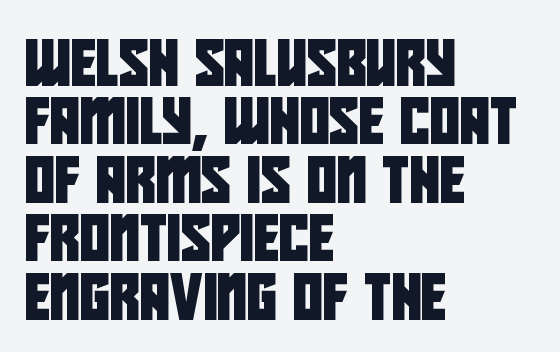
In terms of leading, this rendering sits right in the middle. Default kerning and tracking; the words read as compact shapes. Each letter keeps its own natural width here, so spacing adapts to shape. The compositor pushed each line to the left boundary. Nope, no serifs anywhere on these letters.
